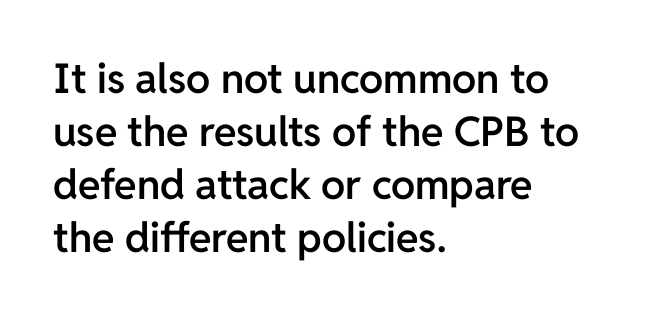
Proportional: the letters do not fall into vertical columns. The designer left line spacing at the default. The rendering keeps characters at their native spacing. A classic flush-left, rag-right setting is used for this passage.
